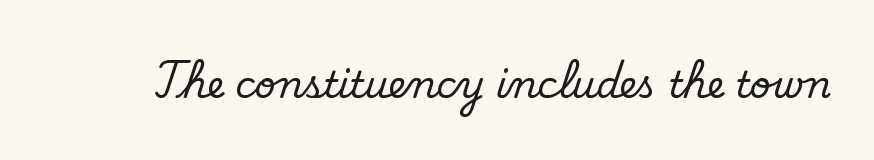
The rendering shows plain stroke endings on the letterforms — a sans-serif design. A typesetter would call this proportional, since set widths differ per character. Here the glyphs are tracked normally, forming tight word shapes. Any mark beneath the type? The region is blank.
